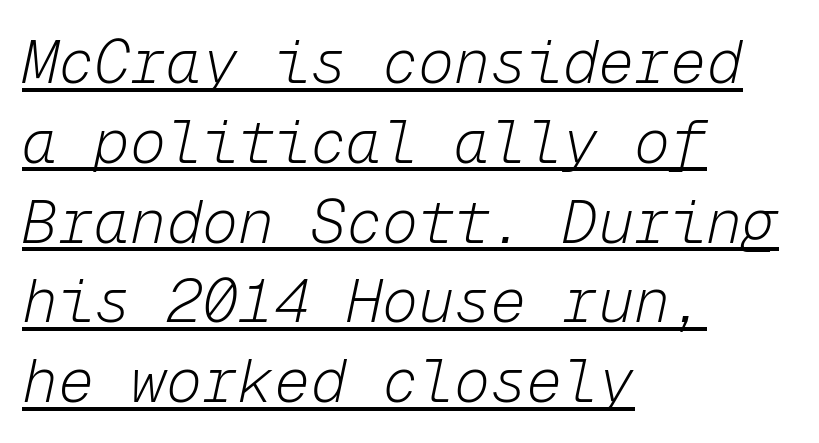
The image shows 60 px light type, italic (leaning right), monospaced; set left-aligned, normal line spacing (1.33x), normal letter spacing, underlined; low stroke contrast and a medium x-height.
